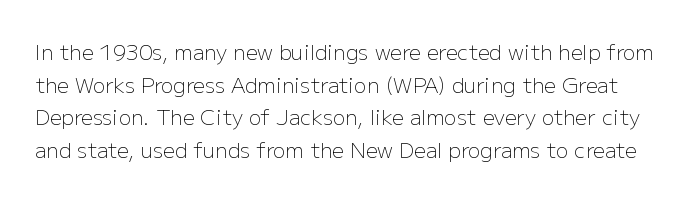
Q: Is the text bold? A: No.
Q: Is the text italic (slanted)? A: No, it is upright.
Q: Is the text underlined? A: No.
Q: Is the spacing between letters normal or unusually wide? A: Normal.
Q: Is the spacing between lines tight, normal or loose? A: Normal.
